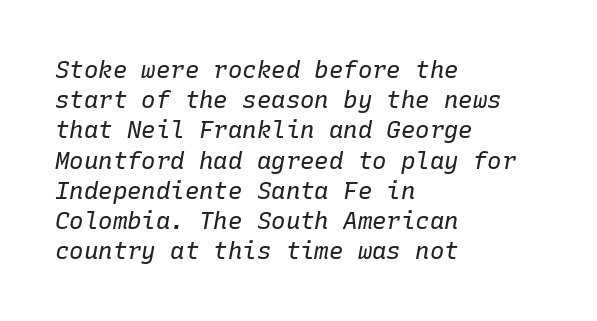
Honestly, the letter spacing is just normal — you wouldn't notice it. Glance below the letters and you will spot only blank space. This is oblique type, the kind used for emphasis or titles. Ink coverage per letter is moderate at most. Does the leading feel generous? No, just average.
